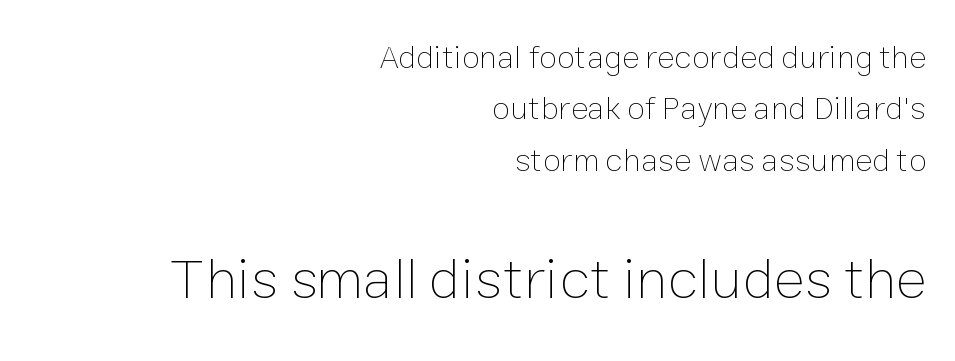
The image shows 58 px thin type, upright; set right-aligned, normal line spacing (1.56x), normal letter spacing, not underlined; the second (bottom) block is 1.76x larger; low stroke contrast and a medium x-height.
